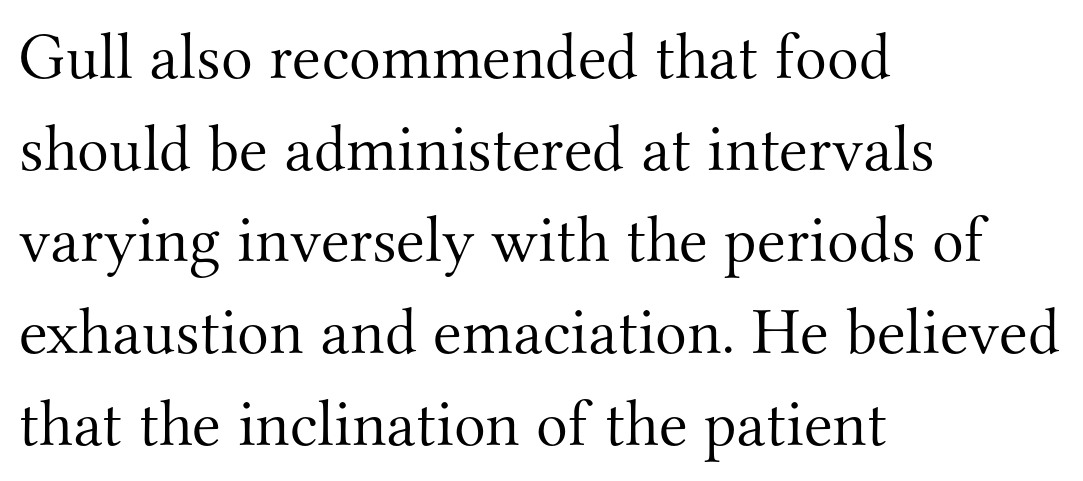
Q: Is the text bold? A: No.
Q: Is the text italic (slanted)? A: No, it is upright.
Q: Is the typeface a serif or a sans-serif typeface? A: Serif.
Q: Is the text underlined? A: No.
Q: How is the paragraph aligned? A: Left-aligned.
Q: Is the spacing between letters normal or unusually wide? A: Normal.
Q: Is the spacing between lines tight, normal or loose? A: Normal.
Q: Width (condensed, normal, or wide)? A: Normal.
Q: Stroke contrast? A: Medium.
Q: x-height? A: Small.
Q: Monospaced? A: No.
